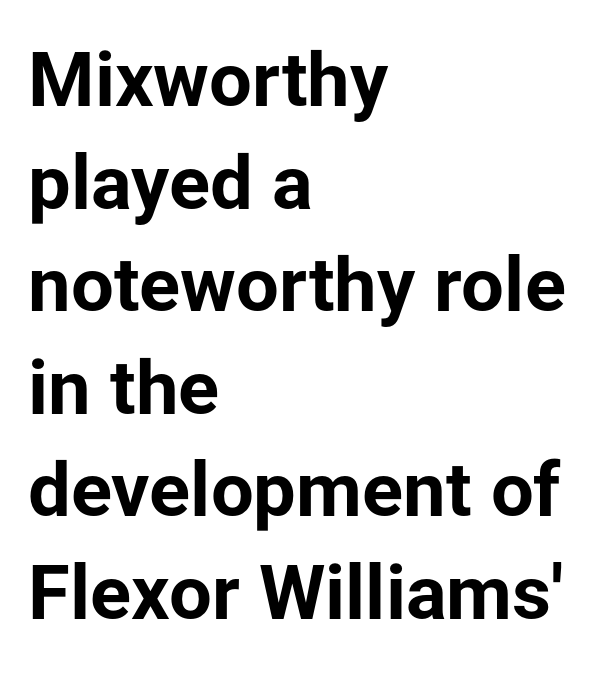
{"serif": "no", "italic": "no", "bold": "yes", "weight": "bold", "width": "normal", "stroke_contrast": "low", "x_height": "medium", "monospaced": "no", "underline": "no", "align": "left", "line_spacing": "normal", "line_spacing_ratio": 1.35, "letter_spacing": "normal", "letter_spacing_em": 0.0, "glyph_px": 76}
